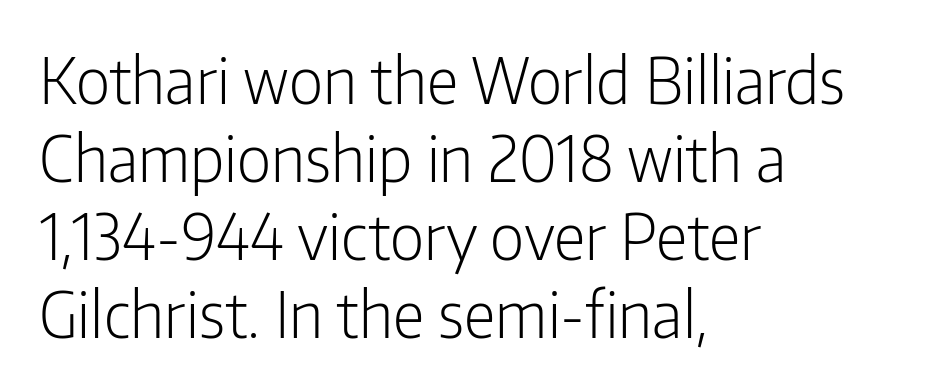
The image shows 63 px light, condensed sans-serif type, upright; set left-aligned, line spacing 1.24x, normal letter spacing, not underlined; low stroke contrast and a medium x-height.
